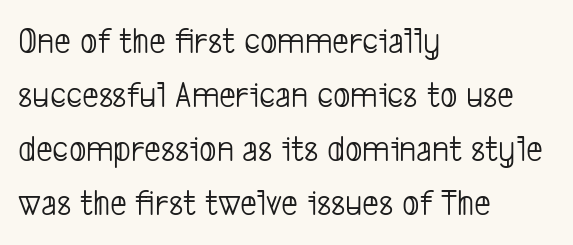
{"serif": "no", "bold": "no", "weight": "light", "width": "condensed", "stroke_contrast": "low", "x_height": "medium", "monospaced": "no", "underline": "no", "align": "left", "line_spacing": "normal", "line_spacing_ratio": 1.46, "letter_spacing": "normal", "letter_spacing_em": 0.0, "glyph_px": 37}
